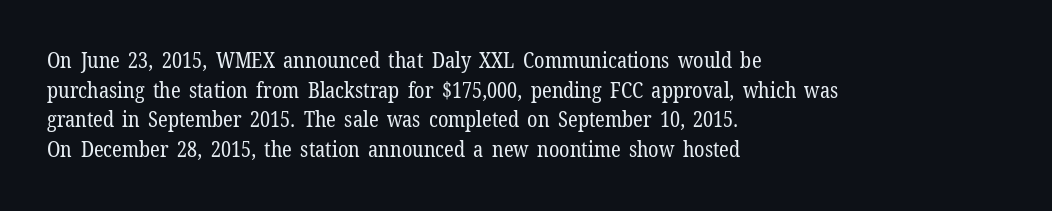
Quick note: underline off. Do the letters lean? They stand straight. The text block is weighted toward the left margin, trailing off unevenly rightward. This rendering leaves character spacing at its baseline value. Vertical spacing — default.
